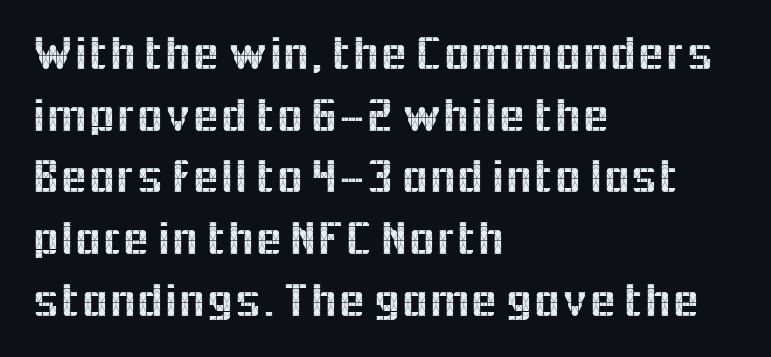
Q: Is the text italic (slanted)? A: No, it is upright.
Q: Is the typeface a serif or a sans-serif typeface? A: Sans-serif.
Q: Is the text underlined? A: No.
Q: How is the paragraph aligned? A: Left-aligned.
Q: Is the spacing between letters normal or unusually wide? A: Normal.
Q: Is the spacing between lines tight, normal or loose? A: Normal.
Q: Width (condensed, normal, or wide)? A: Normal.
Q: x-height? A: Medium.
Q: Monospaced? A: No.
